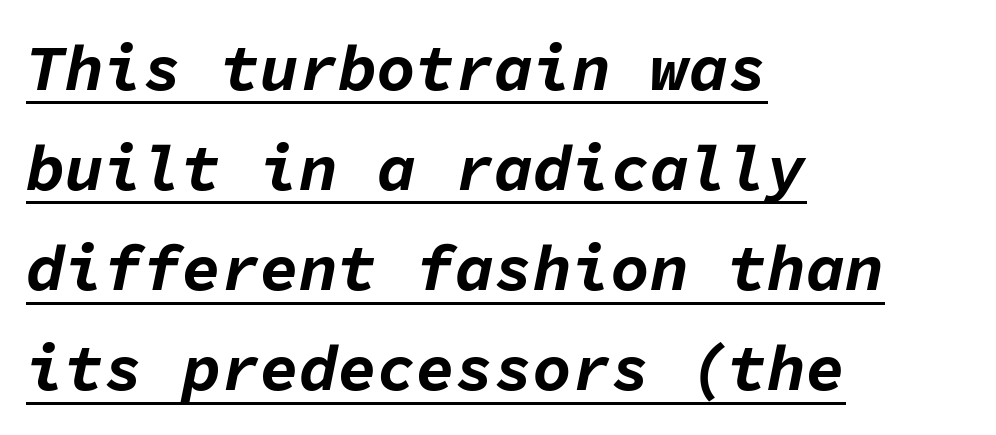
Q: Is the text bold? A: Yes.
Q: Is the text italic (slanted)? A: Yes, it leans right by about 11 degrees.
Q: Is the text underlined? A: Yes.
Q: How is the paragraph aligned? A: Left-aligned.
Q: Is the spacing between letters normal or unusually wide? A: Normal.
Q: Is the spacing between lines tight, normal or loose? A: Normal.
Q: Width (condensed, normal, or wide)? A: Normal.
Q: Stroke contrast? A: Low.
Q: x-height? A: Medium.
Q: Monospaced? A: Yes.
